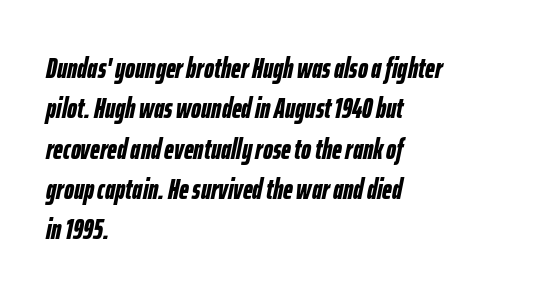
Q: Is the text bold? A: Yes.
Q: Is the text italic (slanted)? A: Yes, it leans right by about 12 degrees.
Q: Is the text underlined? A: No.
Q: How is the paragraph aligned? A: Left-aligned.
Q: Is the spacing between letters normal or unusually wide? A: Normal.
Q: Is the spacing between lines tight, normal or loose? A: Normal.
Q: Width (condensed, normal, or wide)? A: Condensed.
Q: Stroke contrast? A: Low.
Q: x-height? A: Medium.
Q: Monospaced? A: No.
